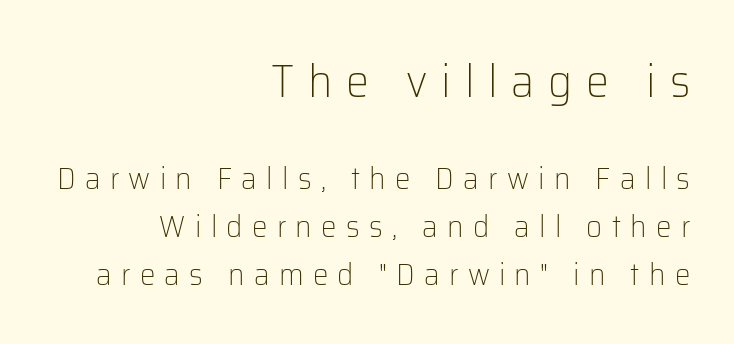
{"serif": "no", "italic": "no", "bold": "no", "weight": "light", "width": "normal", "stroke_contrast": "low", "x_height": "medium", "monospaced": "no", "underline": "no", "align": "right", "line_spacing": "normal", "line_spacing_ratio": 1.56, "letter_spacing": "wide", "letter_spacing_em": 0.3, "larger_block": "first", "size_ratio": 1.48, "glyph_px": 46}
